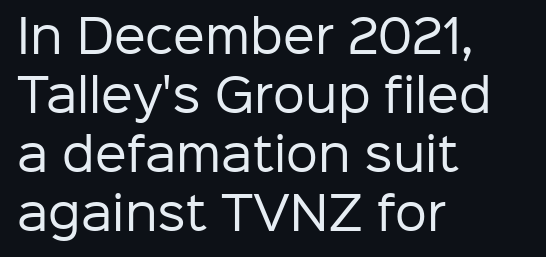
{"serif": "no", "italic": "no", "bold": "no", "weight": "regular", "width": "normal", "stroke_contrast": "low", "x_height": "medium", "monospaced": "no", "underline": "no", "align": "left", "line_spacing": "normal", "line_spacing_ratio": 1.31, "letter_spacing": "normal", "letter_spacing_em": 0.0, "glyph_px": 45}
